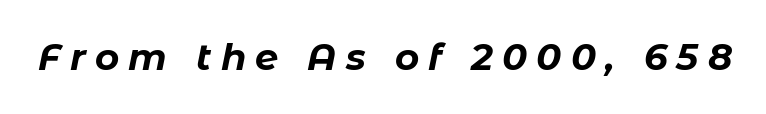
The image shows 37 px bold type, italic (leaning right); set unusually wide letter spacing (+0.25 em), not underlined; low stroke contrast and a medium x-height.
